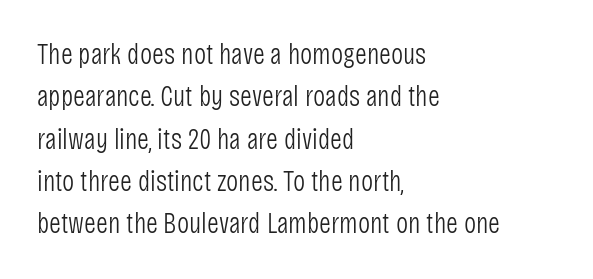
The image shows 29 px light, condensed sans-serif type, upright; set left-aligned, normal line spacing (1.46x), normal letter spacing, not underlined; low stroke contrast and a large x-height.
